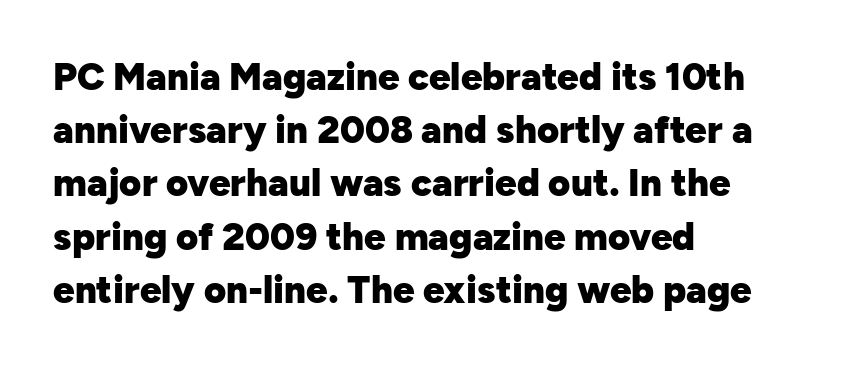
Q: Is the text bold? A: Yes.
Q: Is the text italic (slanted)? A: No, it is upright.
Q: Is the typeface a serif or a sans-serif typeface? A: Sans-serif.
Q: Is the text underlined? A: No.
Q: How is the paragraph aligned? A: Left-aligned.
Q: Is the spacing between letters normal or unusually wide? A: Normal.
Q: Is the spacing between lines tight, normal or loose? A: Normal.
Q: Width (condensed, normal, or wide)? A: Normal.
Q: Stroke contrast? A: Low.
Q: x-height? A: Medium.
Q: Monospaced? A: No.
